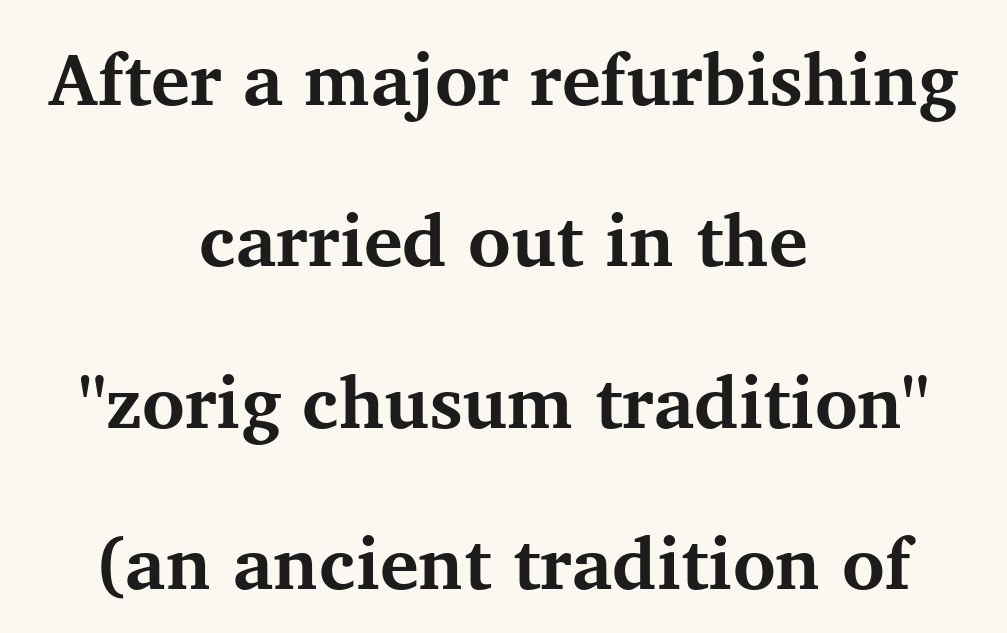
Tracking value appears to be zero — textbook default spacing. A roman cut, with each character standing at attention. Words float on clear page, feet unadorned. Are there feet on the stems? There are — it's a serif. The rendering uses a bold face; every stroke is thick and dark.
